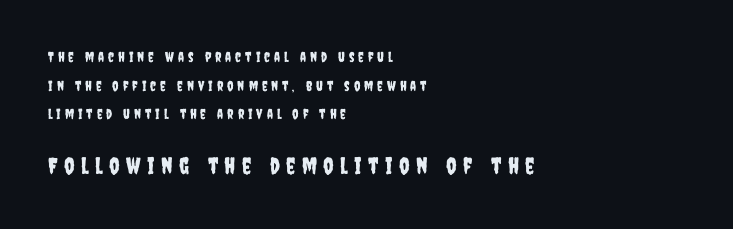
Unlike italic type, these characters show no tilt at all. Widely set lines give the paragraph a tall, airy silhouette. Every row of glyphs begins at an identical x-position on the left. Note: smaller setting up top, larger setting below.
